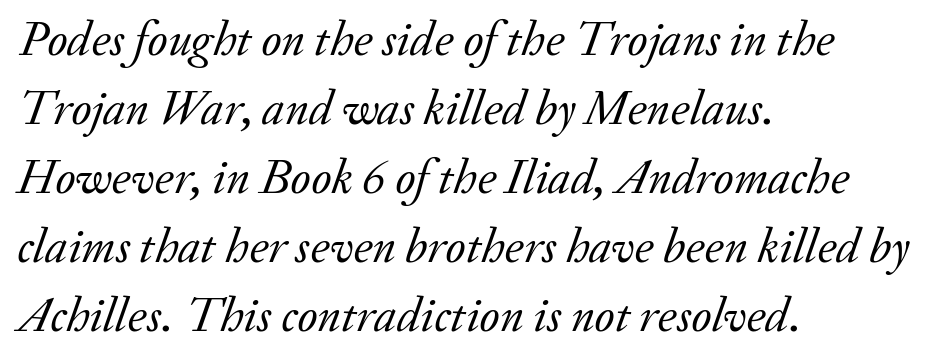
{"serif": "yes", "italic": "yes", "lean": "right", "slant_degrees": 20, "bold": "no", "weight": "regular", "width": "normal", "stroke_contrast": "low", "x_height": "small", "monospaced": "no", "underline": "no", "align": "left", "line_spacing": "normal", "line_spacing_ratio": 1.41, "letter_spacing": "normal", "letter_spacing_em": 0.0, "glyph_px": 49}
